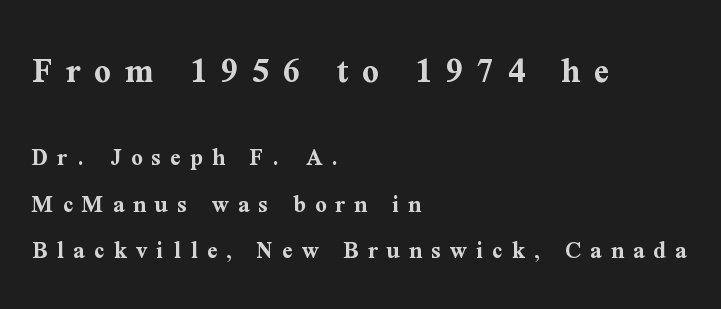
The image shows 37 px bold serif type, upright; set left-aligned, line spacing 1.87x, unusually wide letter spacing (+0.37 em), not underlined; the first (top) block is 1.48x larger; medium stroke contrast and a medium x-height.
